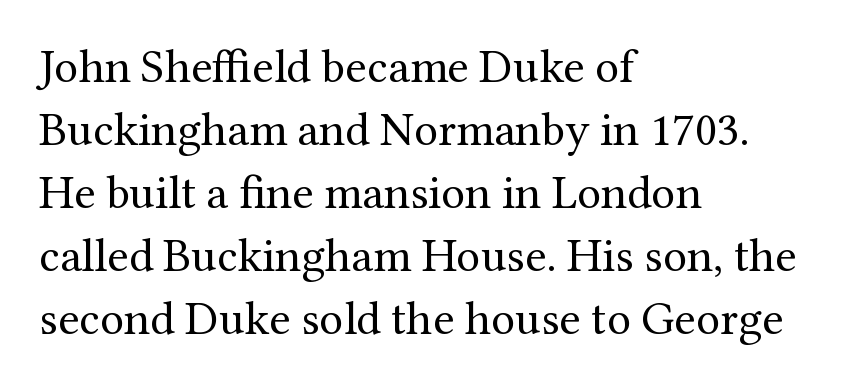
The image shows 48 px regular-weight serif type, upright; set left-aligned, normal line spacing (1.31x), normal letter spacing, not underlined; medium stroke contrast and a medium x-height.
